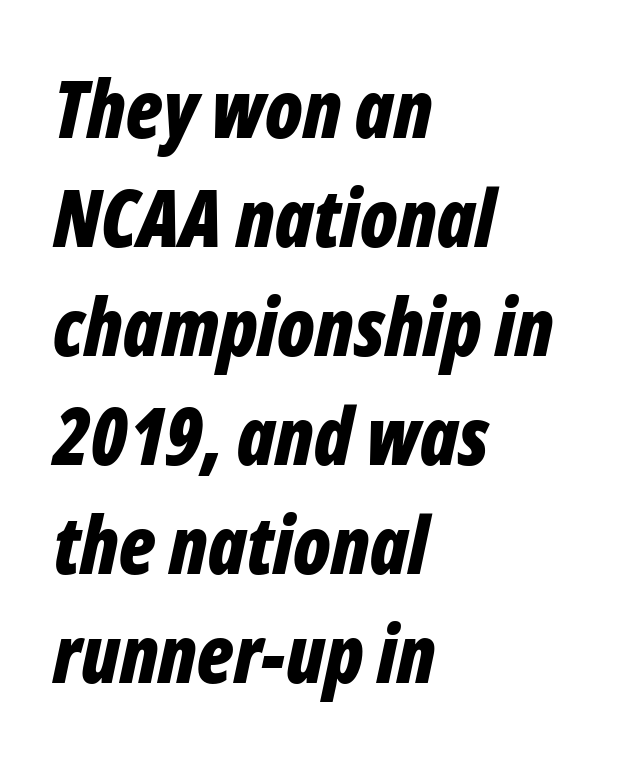
Q: Is the text bold? A: Yes.
Q: Is the text italic (slanted)? A: Yes, it leans right by about 12 degrees.
Q: Is the text underlined? A: No.
Q: How is the paragraph aligned? A: Left-aligned.
Q: Is the spacing between letters normal or unusually wide? A: Normal.
Q: Is the spacing between lines tight, normal or loose? A: Normal.
Q: Width (condensed, normal, or wide)? A: Condensed.
Q: Stroke contrast? A: Low.
Q: x-height? A: Medium.
Q: Monospaced? A: No.
